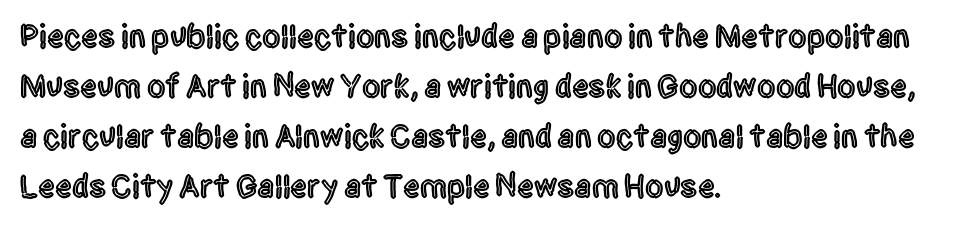
Q: Is the text italic (slanted)? A: No, it is upright.
Q: Is the typeface a serif or a sans-serif typeface? A: Sans-serif.
Q: Is the text underlined? A: No.
Q: How is the paragraph aligned? A: Left-aligned.
Q: Is the spacing between letters normal or unusually wide? A: Normal.
Q: Is the spacing between lines tight, normal or loose? A: Normal.
Q: Width (condensed, normal, or wide)? A: Condensed.
Q: x-height? A: Large.
Q: Monospaced? A: No.
